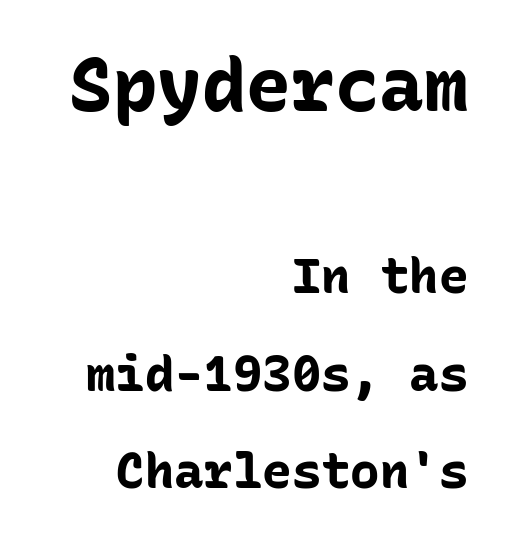
Unlike italic type, these characters show no tilt at all. One-word summary of the alignment: right. Stroke thickness is high; the sample reads as a true bold. The face used here is rendered with its standard letterfit.
